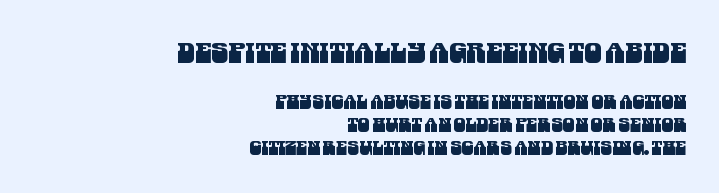
Stroke terminals: plain, sans-serif. Each letter keeps its own natural width here, so spacing adapts to shape. The specimen omits any rule beneath the text block's lines. Every row of glyphs terminates at an identical x-position on the right. Size hierarchy here favors the leading block over the trailing one. Nobody touched the tracking dial on this one.
